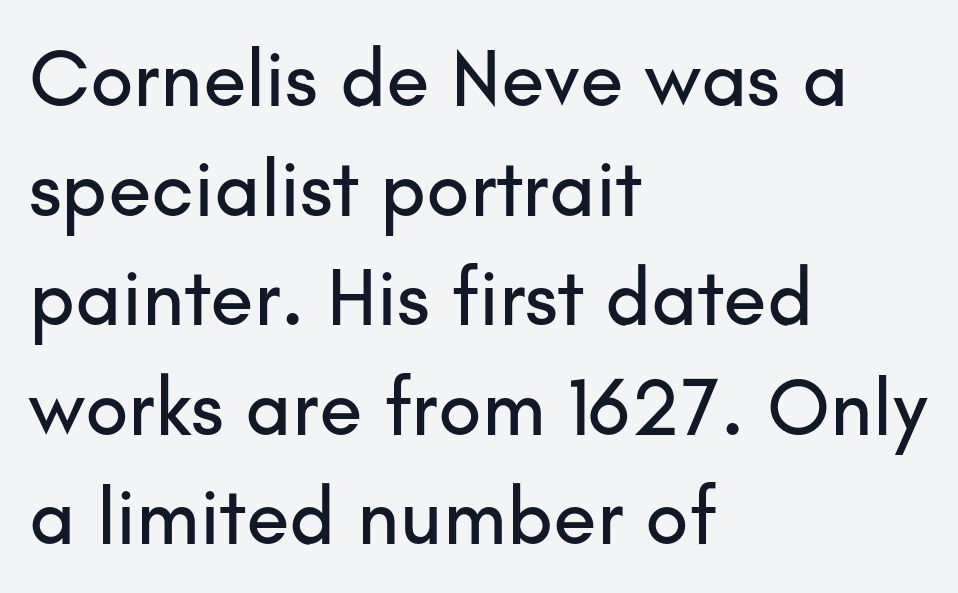
Serif or sans? Sans — the stroke terminals are bare. No italicization has been applied; the sample stays upright. The rendering uses natural spacing where letterforms have individual widths. Plain, unruled lines of type.
